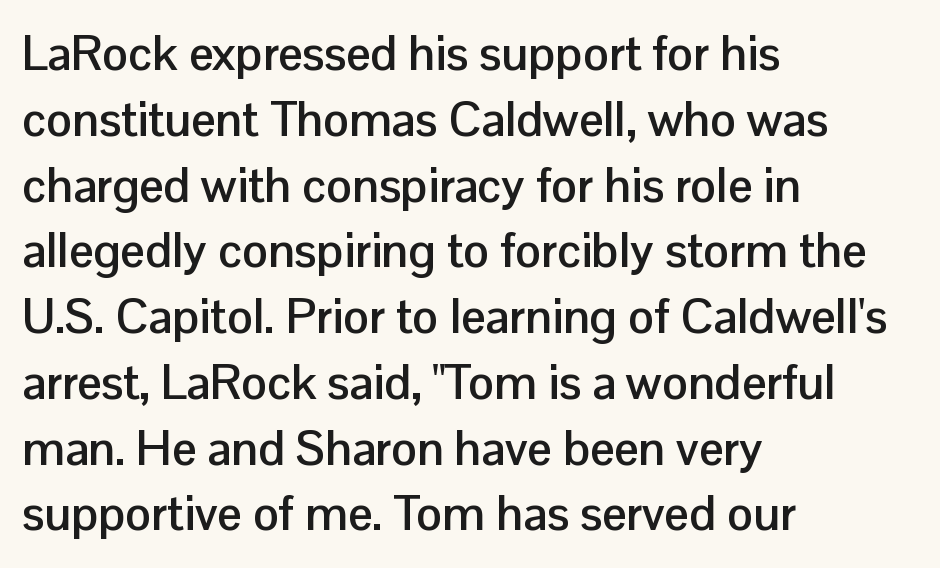
{"serif": "no", "italic": "no", "bold": "yes", "weight": "semibold", "width": "normal", "stroke_contrast": "low", "x_height": "medium", "monospaced": "no", "underline": "no", "align": "left", "line_spacing": "normal", "line_spacing_ratio": 1.37, "letter_spacing": "normal", "letter_spacing_em": 0.0, "glyph_px": 48}
